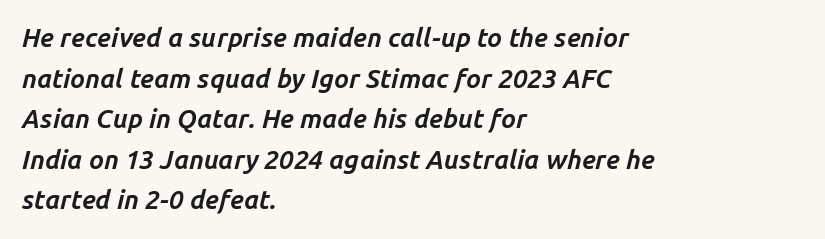
{"italic": "yes", "lean": "right", "slant_degrees": 14, "bold": "yes", "underline": "no", "align": "left", "line_spacing": "normal", "line_spacing_ratio": 1.56, "letter_spacing": "normal", "letter_spacing_em": 0.0, "glyph_px": 26}
